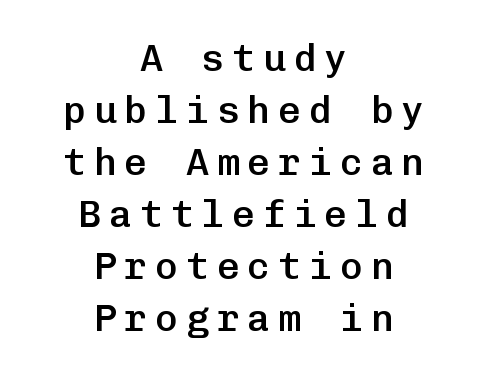
The image shows 38 px semibold sans-serif type, upright, monospaced; set centered, normal line spacing (1.37x), unusually wide letter spacing (+0.21 em), not underlined; low stroke contrast and a medium x-height.
